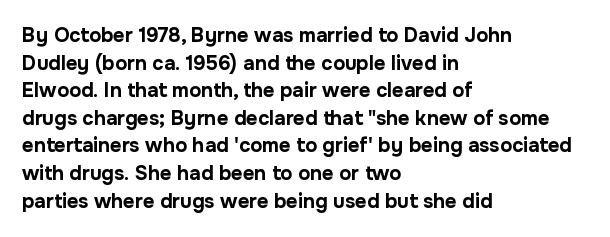
Is the letter spacing exaggerated? No — it looks like the ordinary default. Does the weight exceed regular? Yes, all the way to bold. Layout note: lines flush left. Notice how the stems are strictly vertical — no italics here.
